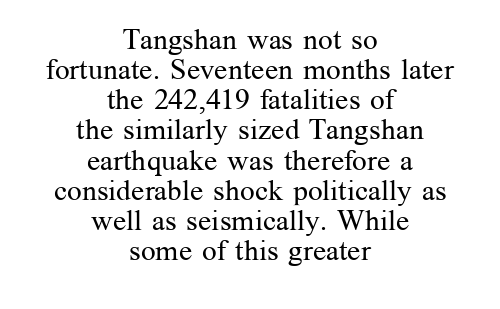
Any mark beneath the type? The region is blank. This sample trades vertical openness for compactness between lines. Spacing verdict: proportional, widths tailored to each character. Neither beginnings nor endings align; midpoints do. The typeface has the unassuming heft of standard copy or less. Is this a sans? No — the strokes have serifs.
